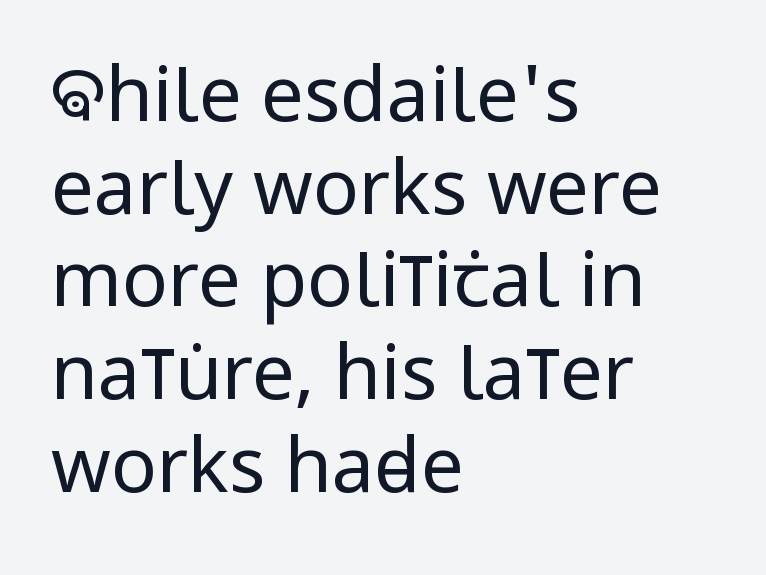
{"serif": "no", "italic": "no", "bold": "no", "weight": "regular", "width": "condensed", "stroke_contrast": "low", "x_height": "large", "monospaced": "no", "underline": "no", "align": "left", "line_spacing_ratio": 1.22, "letter_spacing": "normal", "letter_spacing_em": 0.0, "glyph_px": 76}
